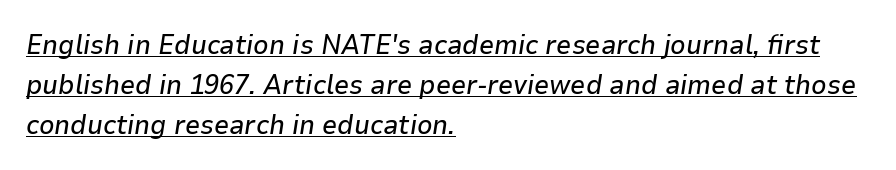
The image shows 27 px text type, italic (leaning right); set left-aligned, normal line spacing (1.48x), normal letter spacing, underlined.
